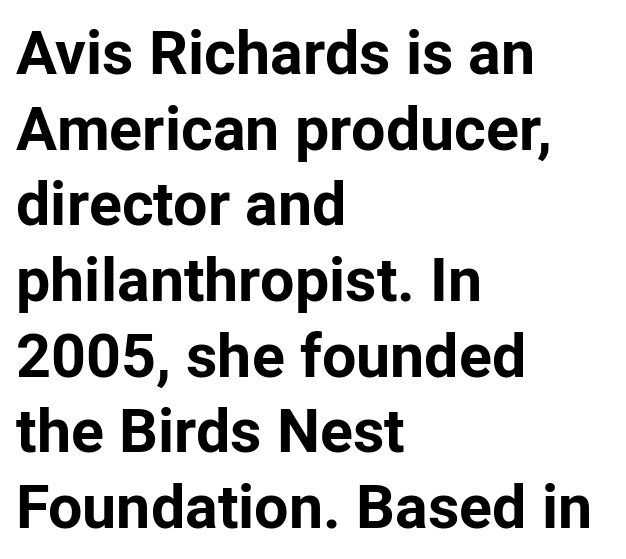
Short note: letters normally spaced. Rule under the text: the space is simply empty. The lettering stays uniformly vertical, giving the passage a roman look. Alignment: flush left. Heavy-handed strokes throughout: this text is bold.
